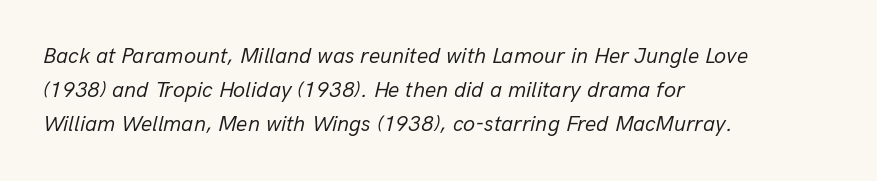
Q: Is the text bold? A: No.
Q: Is the text italic (slanted)? A: Yes, it leans right by about 13 degrees.
Q: Is the text underlined? A: No.
Q: How is the paragraph aligned? A: Left-aligned.
Q: Is the spacing between letters normal or unusually wide? A: Normal.
Q: Is the spacing between lines tight, normal or loose? A: Normal.
